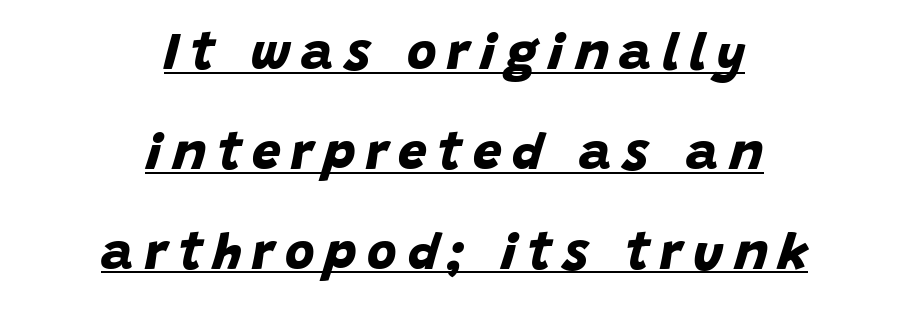
The image shows 51 px bold sans-serif type; set centered, loose line spacing (1.96x), unusually wide letter spacing (+0.21 em), underlined; low stroke contrast and a large x-height.
